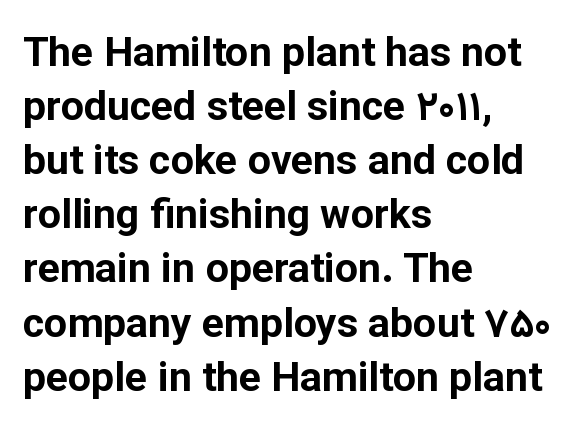
Q: Is the text bold? A: Yes.
Q: Is the text italic (slanted)? A: No, it is upright.
Q: Is the typeface a serif or a sans-serif typeface? A: Sans-serif.
Q: Is the text underlined? A: No.
Q: How is the paragraph aligned? A: Left-aligned.
Q: Is the spacing between letters normal or unusually wide? A: Normal.
Q: Is the spacing between lines tight, normal or loose? A: Normal.
Q: Width (condensed, normal, or wide)? A: Normal.
Q: Stroke contrast? A: Low.
Q: x-height? A: Medium.
Q: Monospaced? A: No.
